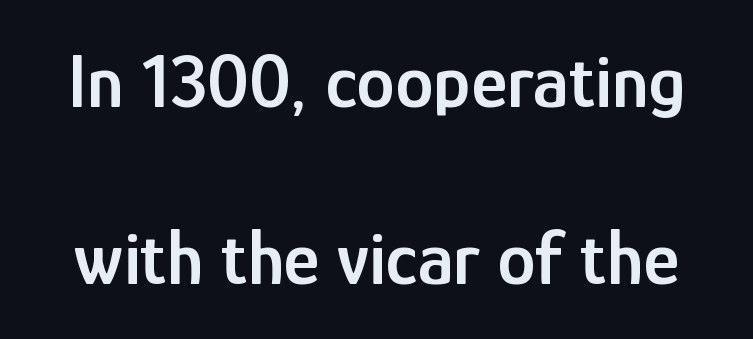
{"serif": "no", "italic": "no", "bold": "semi", "weight": "semibold", "width": "condensed", "stroke_contrast": "low", "x_height": "medium", "monospaced": "no", "underline": "no", "line_spacing": "loose", "line_spacing_ratio": 2.3, "letter_spacing": "normal", "letter_spacing_em": 0.0, "glyph_px": 77}
